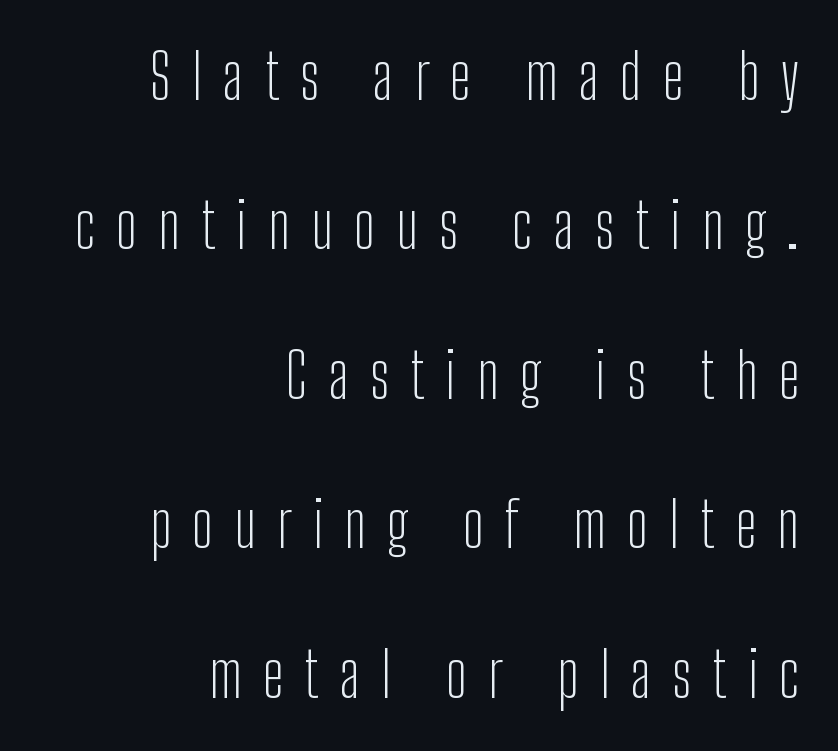
The leading is generous, giving the passage an open texture. Clear beneath every line of the passage. Posture: vertical. This rendering uses right alignment, leaving the left contour irregular. The text was rendered using a sans face with plain stroke endings. What stands out about the letter spacing? Its width — letters are far apart.
